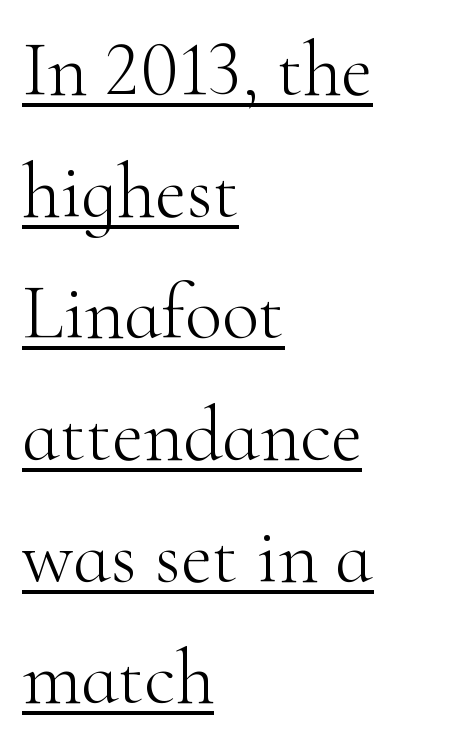
Q: Is the text bold? A: No.
Q: Is the text italic (slanted)? A: No, it is upright.
Q: Is the typeface a serif or a sans-serif typeface? A: Serif.
Q: Is the text underlined? A: Yes.
Q: How is the paragraph aligned? A: Left-aligned.
Q: Is the spacing between letters normal or unusually wide? A: Normal.
Q: Is the spacing between lines tight, normal or loose? A: Normal.
Q: Width (condensed, normal, or wide)? A: Normal.
Q: Stroke contrast? A: High.
Q: x-height? A: Small.
Q: Monospaced? A: No.
